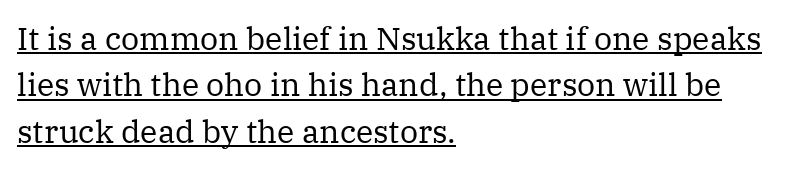
The image shows 32 px regular-weight serif type, upright; set left-aligned, normal line spacing (1.45x), normal letter spacing, underlined; medium stroke contrast and a medium x-height.
